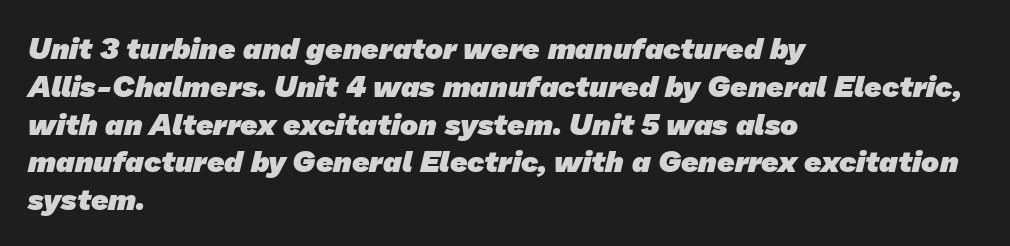
Q: Is the text bold? A: Yes.
Q: Is the typeface a serif or a sans-serif typeface? A: Sans-serif.
Q: Is the text underlined? A: No.
Q: How is the paragraph aligned? A: Left-aligned.
Q: Is the spacing between letters normal or unusually wide? A: Normal.
Q: Is the spacing between lines tight, normal or loose? A: Normal.
Q: Width (condensed, normal, or wide)? A: Normal.
Q: Stroke contrast? A: Low.
Q: x-height? A: Medium.
Q: Monospaced? A: No.
